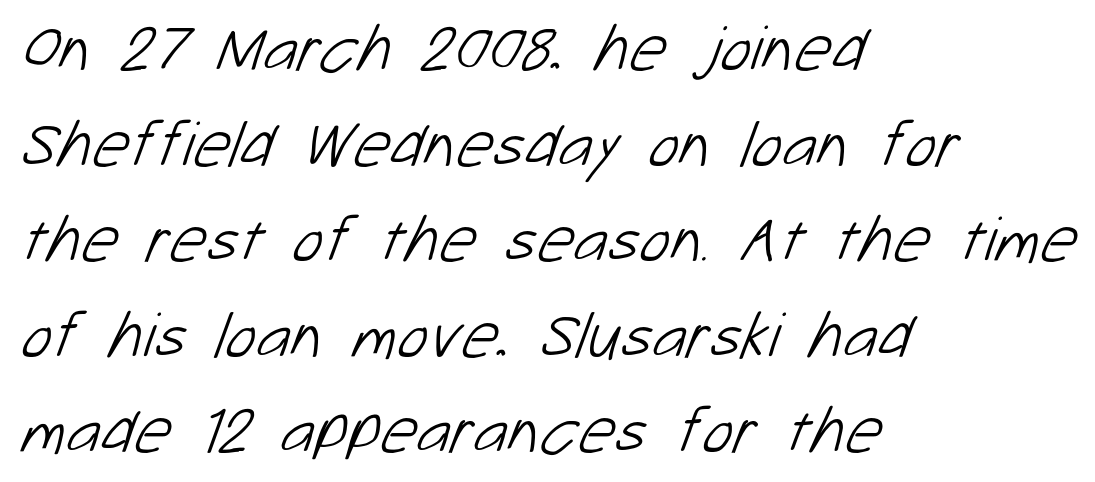
The image shows 65 px light sans-serif type; set left-aligned, normal line spacing (1.47x), normal letter spacing, not underlined; low stroke contrast and a medium x-height.
